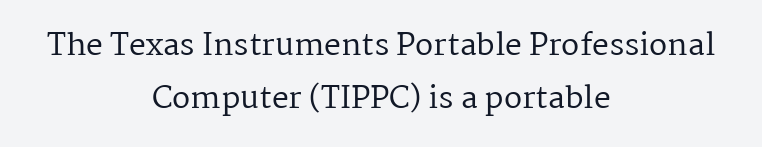
Q: Is the text bold? A: No.
Q: Is the text italic (slanted)? A: No, it is upright.
Q: Is the typeface a serif or a sans-serif typeface? A: Serif.
Q: Is the text underlined? A: No.
Q: How is the paragraph aligned? A: Centered.
Q: Is the spacing between letters normal or unusually wide? A: Normal.
Q: Width (condensed, normal, or wide)? A: Normal.
Q: Stroke contrast? A: Medium.
Q: x-height? A: Medium.
Q: Monospaced? A: No.
